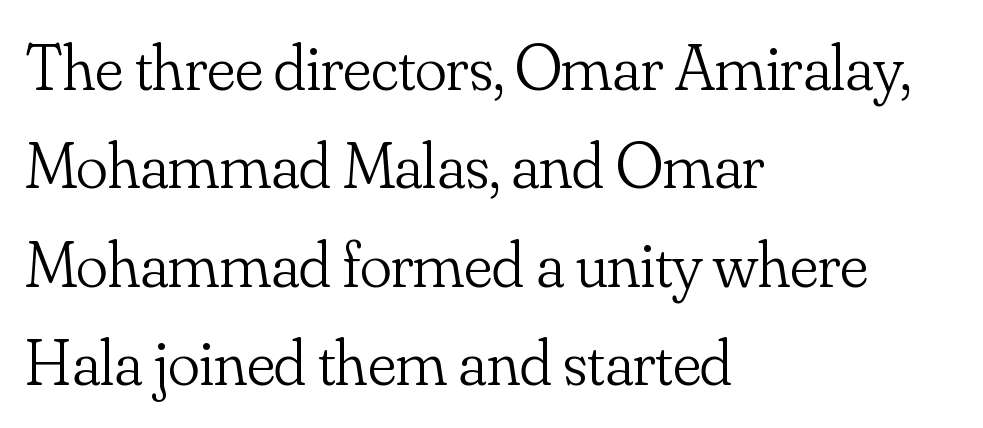
The image shows 66 px light serif type, upright; set left-aligned, normal line spacing (1.49x), normal letter spacing, not underlined; low stroke contrast and a small x-height.
